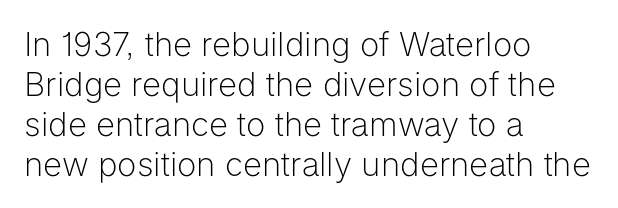
Stroke thickness stays within the range of a standard reading face or lighter. Lines of text with bare space underneath. The setting favours the left margin, as ordinary paragraphs usually do. Notice how the stems are strictly vertical — no italics here.
